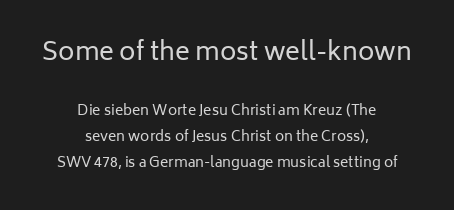
Q: Is the text bold? A: No.
Q: Is the text italic (slanted)? A: No, it is upright.
Q: Is the text underlined? A: No.
Q: How is the paragraph aligned? A: Centered.
Q: Is the spacing between letters normal or unusually wide? A: Normal.
Q: Which block of text is set in a larger size, the first (top) or the second (bottom)? A: The first (top) one.
